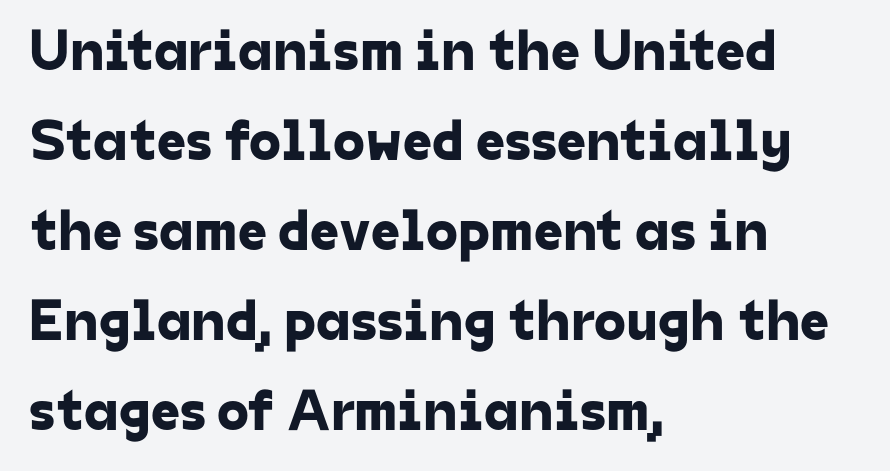
Q: Is the typeface a serif or a sans-serif typeface? A: Sans-serif.
Q: Is the text underlined? A: No.
Q: How is the paragraph aligned? A: Left-aligned.
Q: Is the spacing between letters normal or unusually wide? A: Normal.
Q: Is the spacing between lines tight, normal or loose? A: Normal.
Q: Width (condensed, normal, or wide)? A: Normal.
Q: Stroke contrast? A: Low.
Q: x-height? A: Medium.
Q: Monospaced? A: No.
